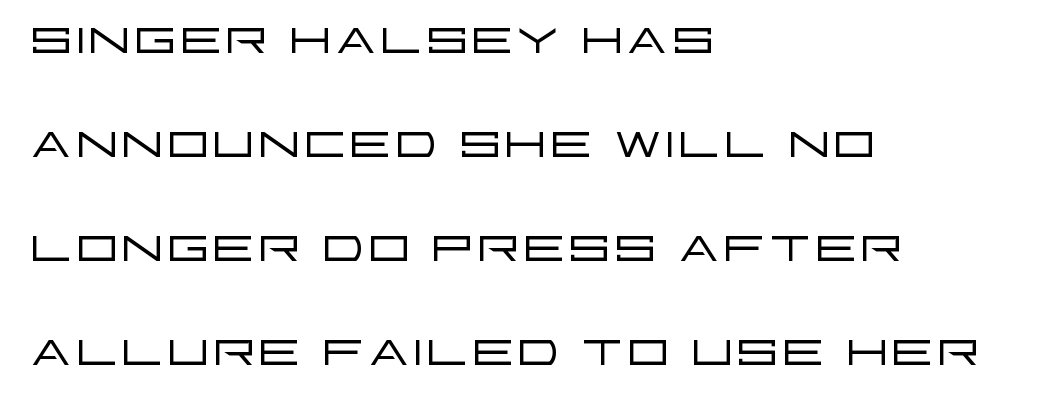
{"serif": "no", "italic": "no", "bold": "no", "weight": "light", "width": "wide", "stroke_contrast": "low", "x_height": "large", "monospaced": "no", "underline": "no", "align": "left", "line_spacing": "normal", "line_spacing_ratio": 1.53, "letter_spacing": "normal", "letter_spacing_em": 0.0, "glyph_px": 68}
